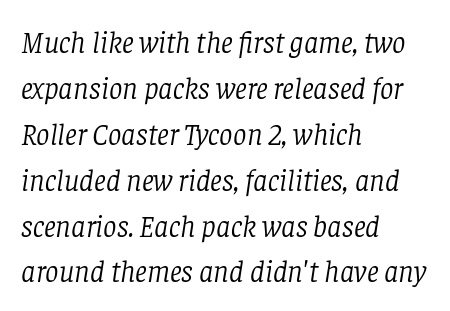
{"serif": "yes", "italic": "yes", "lean": "right", "slant_degrees": 8, "bold": "no", "weight": "light", "width": "normal", "stroke_contrast": "low", "x_height": "large", "monospaced": "no", "underline": "no", "align": "left", "line_spacing": "normal", "line_spacing_ratio": 1.53, "letter_spacing": "normal", "letter_spacing_em": 0.0, "glyph_px": 30}
